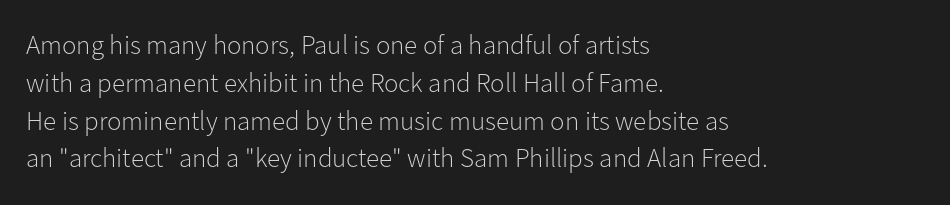
Q: Is the text bold? A: No.
Q: Is the text italic (slanted)? A: No, it is upright.
Q: Is the text underlined? A: No.
Q: How is the paragraph aligned? A: Left-aligned.
Q: Is the spacing between letters normal or unusually wide? A: Normal.
Q: Is the spacing between lines tight, normal or loose? A: Normal.
